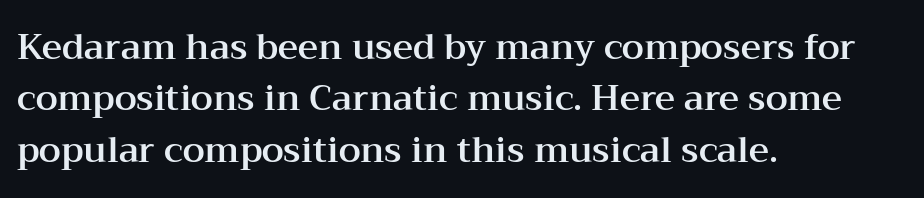
Here the designer chose a conventional face with non-uniform glyph widths. Tracking value appears to be zero — textbook default spacing. Beneath every word, the page is bare. Tall strokes in this sample are plumb rather than angled.
